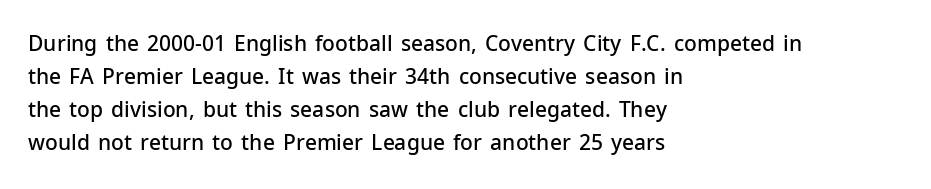
The image shows 21 px text type, upright; set left-aligned, normal line spacing (1.57x), normal letter spacing, not underlined.
